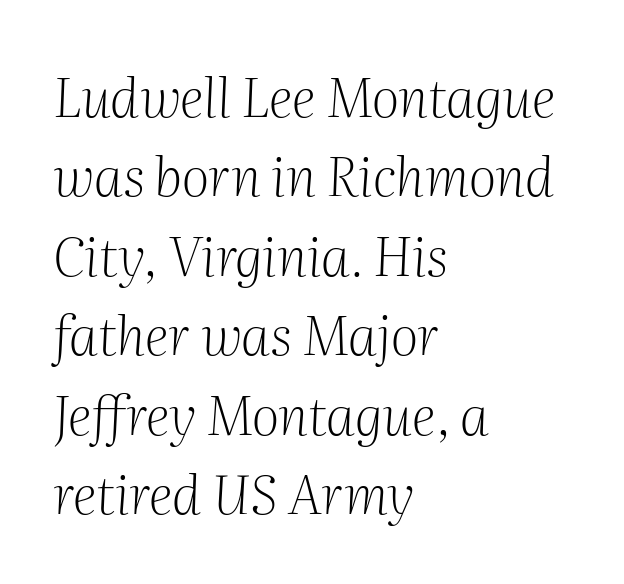
{"serif": "yes", "italic": "yes", "lean": "right", "slant_degrees": 2, "bold": "no", "weight": "light", "width": "normal", "stroke_contrast": "medium", "x_height": "medium", "monospaced": "no", "underline": "no", "align": "left", "line_spacing": "normal", "line_spacing_ratio": 1.47, "letter_spacing": "normal", "letter_spacing_em": 0.0, "glyph_px": 54}
